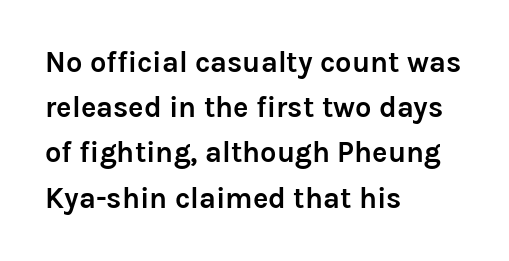
Q: Is the text bold? A: Yes.
Q: Is the text italic (slanted)? A: No, it is upright.
Q: Is the typeface a serif or a sans-serif typeface? A: Sans-serif.
Q: Is the text underlined? A: No.
Q: How is the paragraph aligned? A: Left-aligned.
Q: Is the spacing between letters normal or unusually wide? A: Normal.
Q: Is the spacing between lines tight, normal or loose? A: Normal.
Q: Width (condensed, normal, or wide)? A: Normal.
Q: Stroke contrast? A: Low.
Q: x-height? A: Medium.
Q: Monospaced? A: No.
